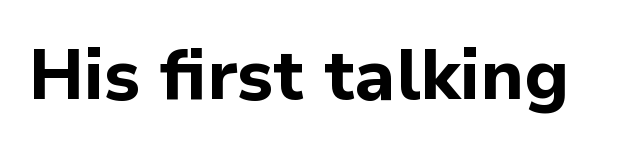
The image shows 70 px bold sans-serif type, upright; set normal letter spacing, not underlined; low stroke contrast and a medium x-height.
